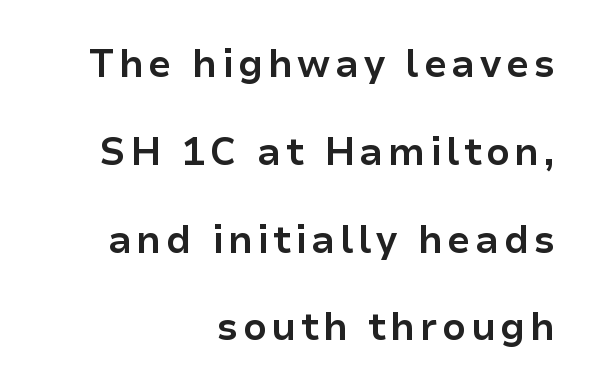
The font family rendered here belongs to the sans-serif group. Notice how the stems are strictly vertical — no italics here. Do the characters align in a grid? No, the font is proportional. If you measured baseline to baseline, you'd find a long distance.
